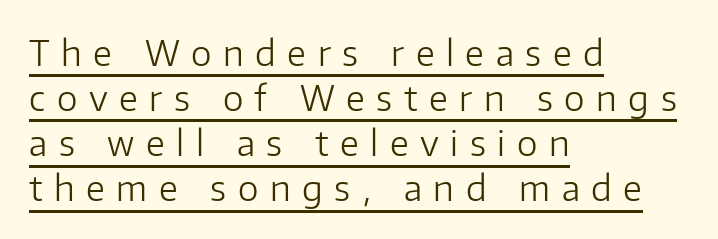
Q: Is the text bold? A: No.
Q: Is the text italic (slanted)? A: No, it is upright.
Q: Is the typeface a serif or a sans-serif typeface? A: Sans-serif.
Q: Is the text underlined? A: Yes.
Q: How is the paragraph aligned? A: Left-aligned.
Q: Is the spacing between letters normal or unusually wide? A: Unusually wide.
Q: Is the spacing between lines tight, normal or loose? A: Normal.
Q: Width (condensed, normal, or wide)? A: Normal.
Q: Stroke contrast? A: Low.
Q: x-height? A: Medium.
Q: Monospaced? A: No.
